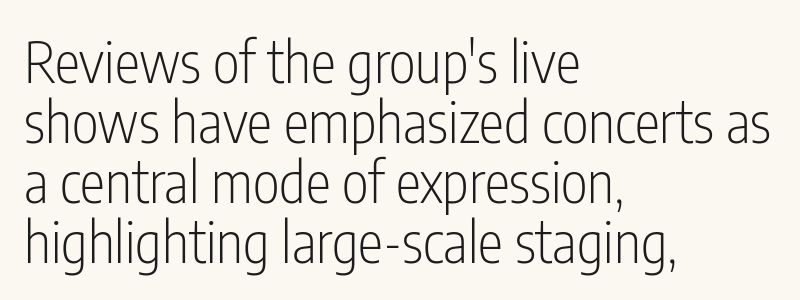
The image shows 57 px light, condensed sans-serif type, upright; set left-aligned, tight line spacing (1.05x), normal letter spacing, not underlined; low stroke contrast and a medium x-height.
